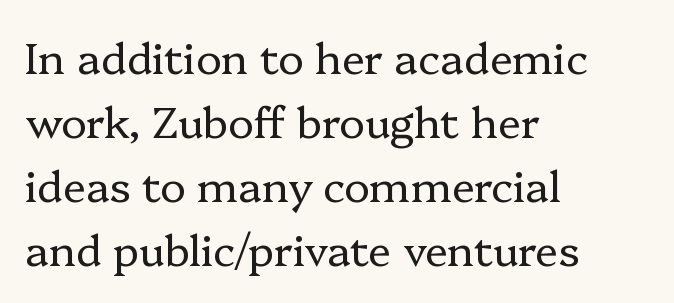
Q: Is the text bold? A: No.
Q: Is the text italic (slanted)? A: No, it is upright.
Q: Is the typeface a serif or a sans-serif typeface? A: Serif.
Q: Is the text underlined? A: No.
Q: How is the paragraph aligned? A: Left-aligned.
Q: Is the spacing between letters normal or unusually wide? A: Normal.
Q: Is the spacing between lines tight, normal or loose? A: Normal.
Q: Width (condensed, normal, or wide)? A: Normal.
Q: Stroke contrast? A: Low.
Q: x-height? A: Medium.
Q: Monospaced? A: No.
